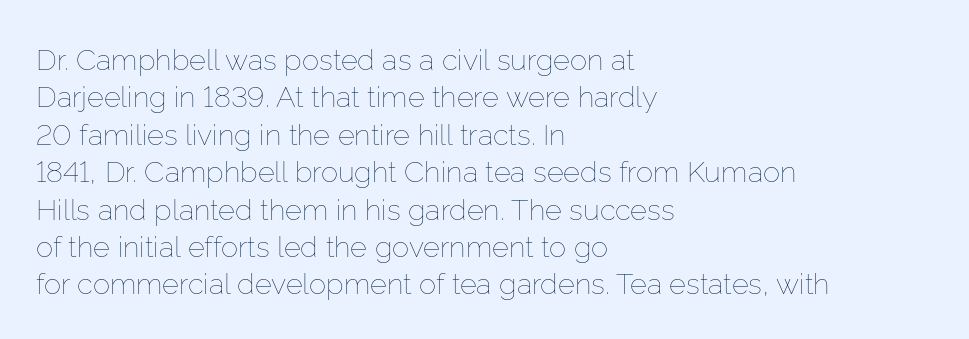
The image shows 29 px thin type, upright; set left-aligned, normal line spacing (1.29x), normal letter spacing, not underlined; low stroke contrast and a medium x-height.
